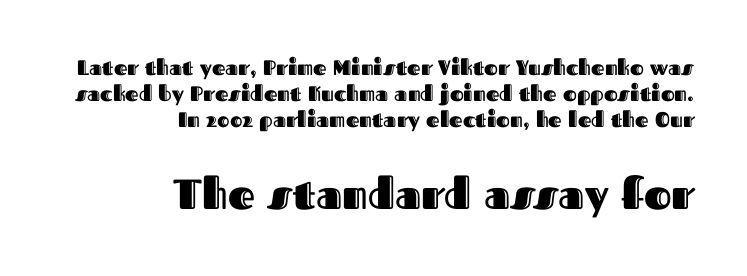
Q: Is the text italic (slanted)? A: No, it is upright.
Q: Is the text underlined? A: No.
Q: How is the paragraph aligned? A: Right-aligned.
Q: Is the spacing between letters normal or unusually wide? A: Normal.
Q: Is the spacing between lines tight, normal or loose? A: Normal.
Q: Which block of text is set in a larger size, the first (top) or the second (bottom)? A: The second (bottom) one.
Q: Width (condensed, normal, or wide)? A: Normal.
Q: x-height? A: Medium.
Q: Monospaced? A: No.
